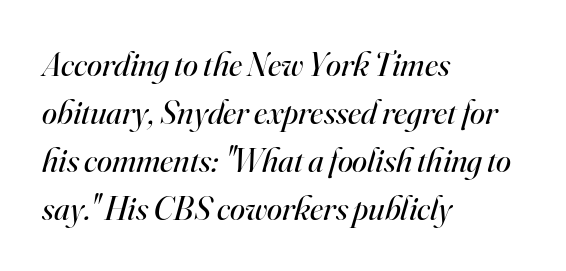
{"serif": "yes", "italic": "yes", "lean": "right", "slant_degrees": 16, "bold": "no", "weight": "regular", "width": "normal", "stroke_contrast": "high", "x_height": "small", "monospaced": "no", "underline": "no", "align": "left", "line_spacing": "normal", "line_spacing_ratio": 1.41, "letter_spacing": "normal", "letter_spacing_em": 0.0, "glyph_px": 34}
